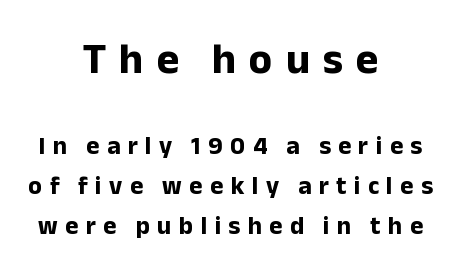
Strong, thick strokes mark this as bold type. Note the varied advance widths — an 'i' is clearly narrower than an 'm'. Nope, not italic — everything's standing straight. You can tell from the bare stems that sans-serif type was used. Between one letter and the next there's a generous, obvious gap.
